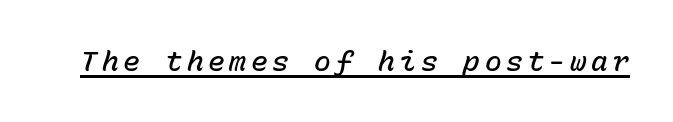
{"italic": "yes", "lean": "right", "slant_degrees": 15, "bold": "semi", "weight": "semibold", "width": "normal", "stroke_contrast": "low", "x_height": "medium", "monospaced": "yes", "underline": "yes", "glyph_px": 28}
